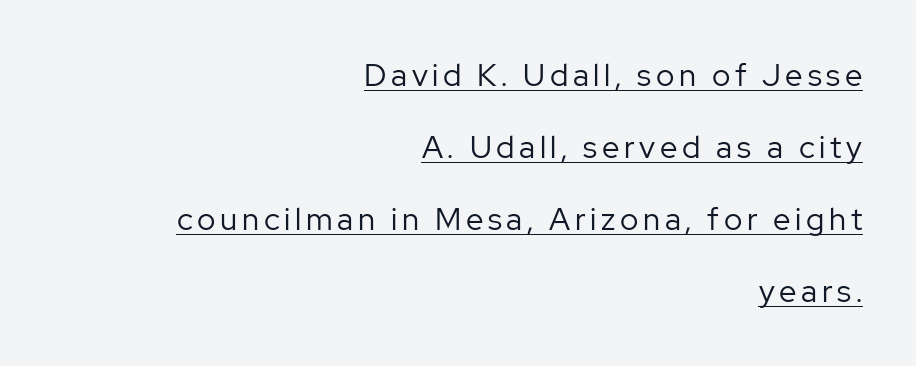
Q: Is the text bold? A: No.
Q: Is the text italic (slanted)? A: No, it is upright.
Q: Is the typeface a serif or a sans-serif typeface? A: Sans-serif.
Q: Is the text underlined? A: Yes.
Q: How is the paragraph aligned? A: Right-aligned.
Q: Is the spacing between lines tight, normal or loose? A: Loose.
Q: Width (condensed, normal, or wide)? A: Normal.
Q: Stroke contrast? A: Low.
Q: x-height? A: Medium.
Q: Monospaced? A: No.
